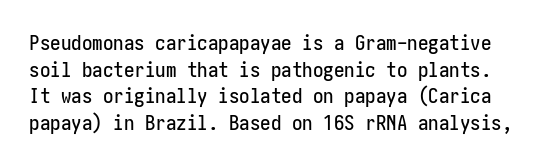
{"italic": "no", "underline": "no", "line_spacing": "normal", "line_spacing_ratio": 1.27, "letter_spacing": "normal", "letter_spacing_em": 0.0, "glyph_px": 21}
